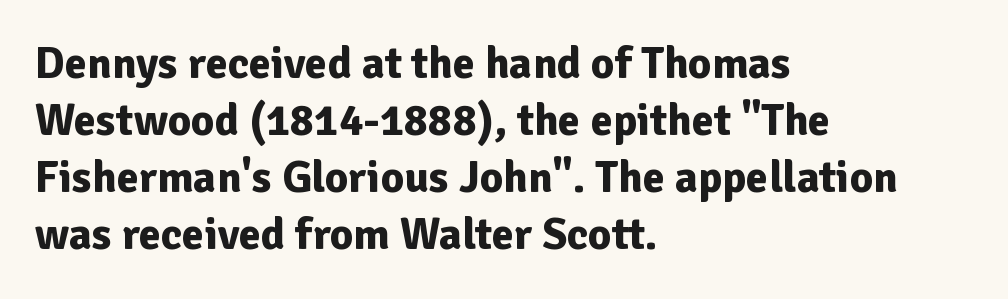
Q: Is the text bold? A: Yes.
Q: Is the text italic (slanted)? A: No, it is upright.
Q: Is the typeface a serif or a sans-serif typeface? A: Sans-serif.
Q: Is the text underlined? A: No.
Q: How is the paragraph aligned? A: Left-aligned.
Q: Is the spacing between letters normal or unusually wide? A: Normal.
Q: Is the spacing between lines tight, normal or loose? A: Normal.
Q: Width (condensed, normal, or wide)? A: Normal.
Q: Stroke contrast? A: Low.
Q: x-height? A: Medium.
Q: Monospaced? A: No.
